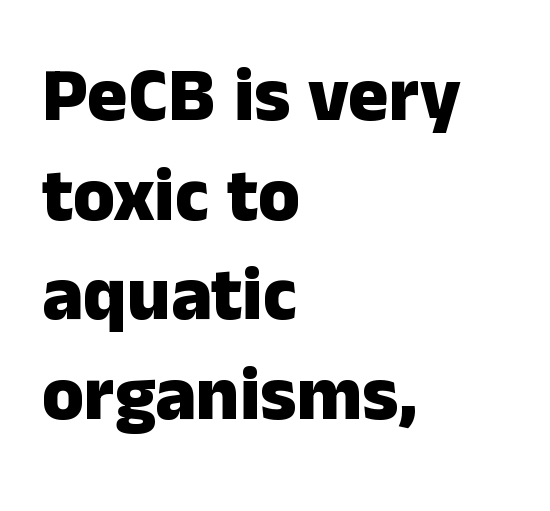
These lines are rendered in a variable-pitch font. Honestly, the row spacing looks completely unremarkable. The type family on display is of the sans-serif kind. The strokes are fattened all the way to bold. These lines stack with their left ends in a neat column. Inter-character spacing is left at the font's built-in metrics.
